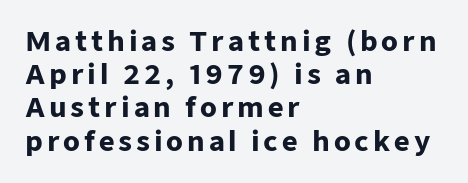
The lettering stays uniformly vertical, giving the passage a roman look. Nobody drew a line under any word here. Notice how thick the strokes are: this is what a full bold looks like. Which margin do the lines hug? The left one — the right edge is uneven.
